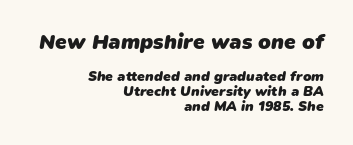
The words here are not underlined. Whoever set this chose condensed vertical rhythm over breathing room. The letterforms sit shoulder to shoulder at normal distance. Which margin do the lines hug? The right one — the left edge is uneven.
